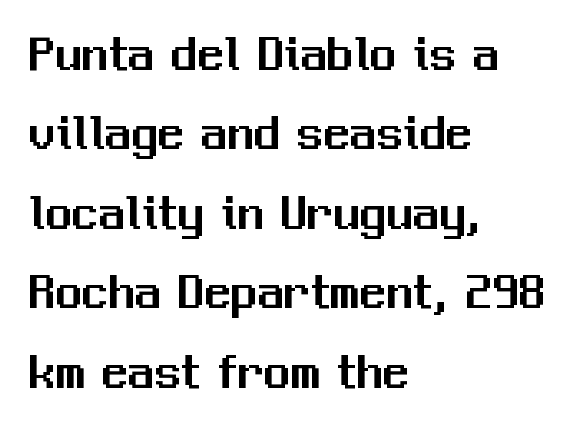
{"serif": "no", "italic": "no", "width": "normal", "stroke_contrast": "medium", "x_height": "medium", "monospaced": "no", "underline": "no", "align": "left", "line_spacing": "normal", "line_spacing_ratio": 1.5, "letter_spacing": "normal", "letter_spacing_em": 0.0, "glyph_px": 53}
